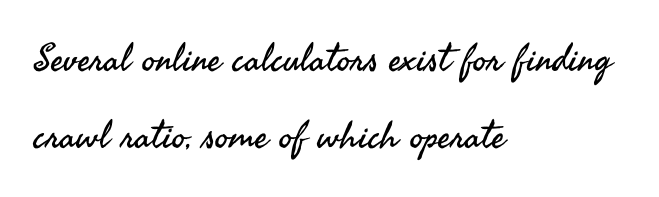
Is this a fixed-width face? No — the glyphs have proportional, varying widths. Unmarked baselines from the first word to the last. Left-aligned paragraph, ragged on the right. What kind of face is this? One without serifs — a sans.
